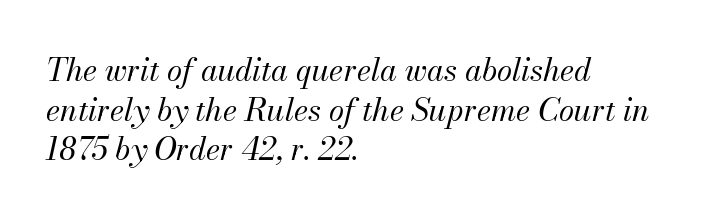
Q: Is the text bold? A: No.
Q: Is the text italic (slanted)? A: Yes, it leans right by about 13 degrees.
Q: Is the text underlined? A: No.
Q: How is the paragraph aligned? A: Left-aligned.
Q: Is the spacing between letters normal or unusually wide? A: Normal.
Q: Is the spacing between lines tight, normal or loose? A: Normal.
Q: Width (condensed, normal, or wide)? A: Normal.
Q: Stroke contrast? A: Medium.
Q: x-height? A: Small.
Q: Monospaced? A: No.
